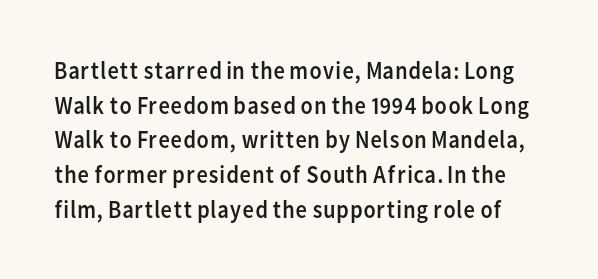
Q: Is the text bold? A: No.
Q: Is the text italic (slanted)? A: No, it is upright.
Q: Is the text underlined? A: No.
Q: Is the spacing between letters normal or unusually wide? A: Normal.
Q: Is the spacing between lines tight, normal or loose? A: Normal.
